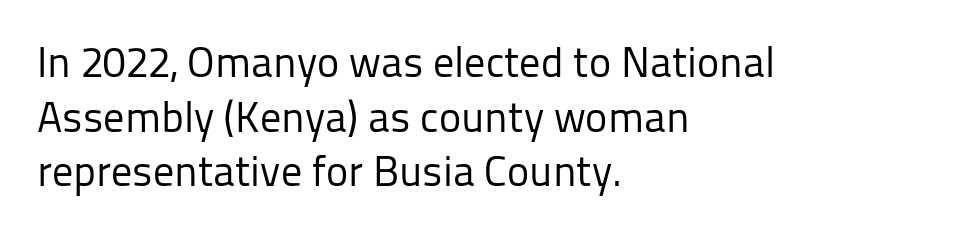
The image shows 42 px regular-weight sans-serif type, upright; set left-aligned, normal line spacing (1.3x), normal letter spacing, not underlined; low stroke contrast and a medium x-height.
